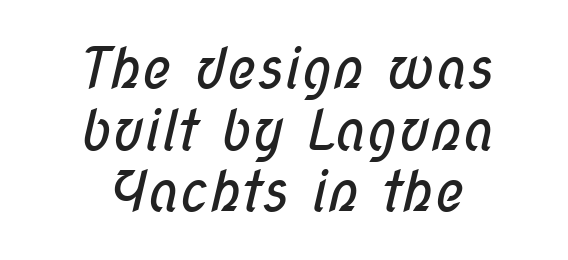
Q: Is the text bold? A: No.
Q: Is the typeface a serif or a sans-serif typeface? A: Sans-serif.
Q: Is the text underlined? A: No.
Q: How is the paragraph aligned? A: Centered.
Q: Is the spacing between letters normal or unusually wide? A: Normal.
Q: Is the spacing between lines tight, normal or loose? A: Tight.
Q: Width (condensed, normal, or wide)? A: Condensed.
Q: Stroke contrast? A: Low.
Q: x-height? A: Medium.
Q: Monospaced? A: No.
